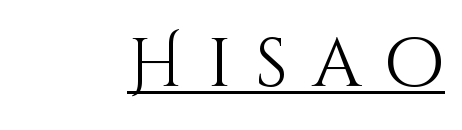
This sample uses expanded letter spacing, leaving extra air between glyphs. Do the characters align in a grid? No, the font is proportional. The strokes carry an ordinary text weight at most. The rendering uses the underline text-decoration.
